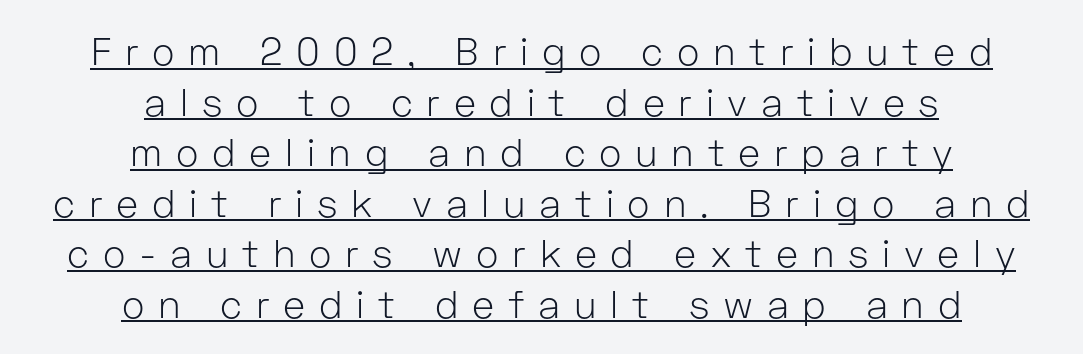
The image shows 38 px light sans-serif type, upright; set centered, normal line spacing (1.33x), unusually wide letter spacing (+0.36 em), underlined; low stroke contrast and a medium x-height.
